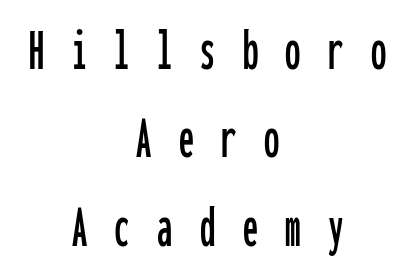
{"serif": "no", "italic": "no", "width": "condensed", "stroke_contrast": "low", "x_height": "medium", "monospaced": "yes", "underline": "no", "align": "center", "line_spacing": "normal", "line_spacing_ratio": 1.45, "letter_spacing": "wide", "letter_spacing_em": 0.45, "glyph_px": 61}
